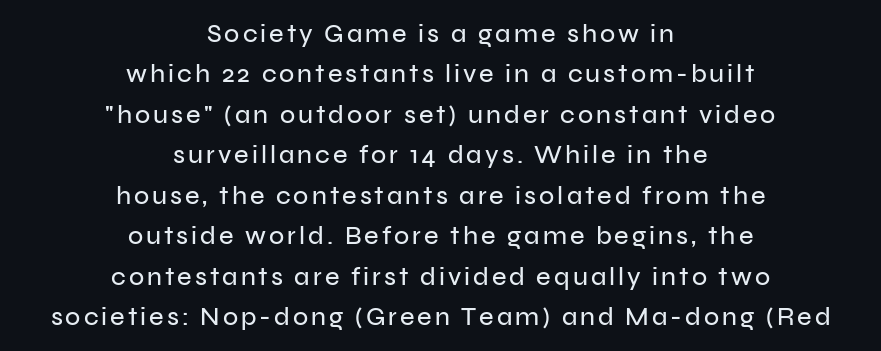
{"italic": "no", "underline": "no", "align": "center", "line_spacing": "normal", "line_spacing_ratio": 1.62, "glyph_px": 25}
